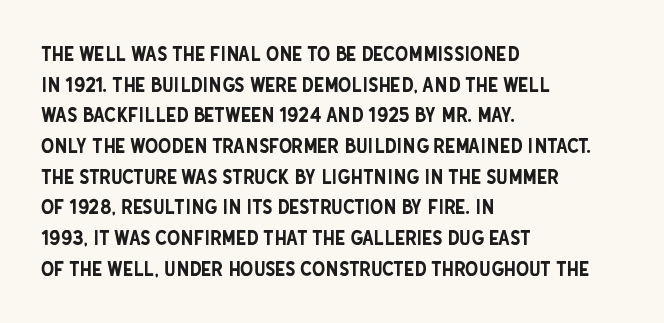
Style check: upright. Quick note: interline space is typical. This sample uses plain, unmodified letter spacing. In CSS terms this would be text-align: left.
